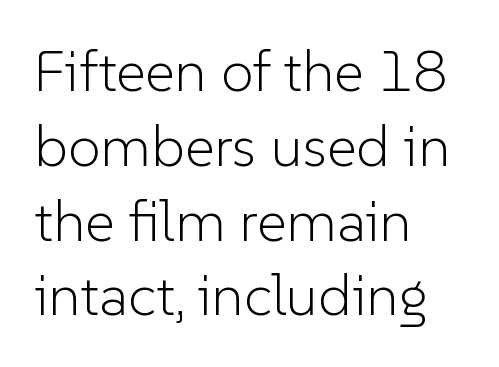
Letter spacing: default. Stroke terminals: plain, sans-serif. In terms of posture, this sample is upright. Proportional: the letters do not fall into vertical columns. The characters are drawn with everyday or finer stroke widths.
